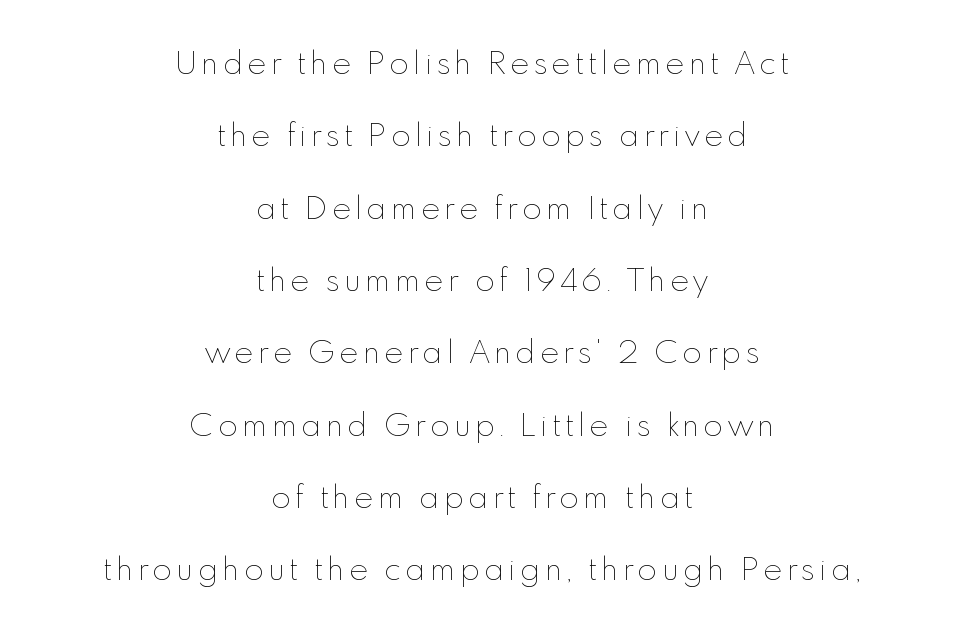
Q: Is the text bold? A: No.
Q: Is the text italic (slanted)? A: No, it is upright.
Q: Is the text underlined? A: No.
Q: How is the paragraph aligned? A: Centered.
Q: Is the spacing between lines tight, normal or loose? A: Loose.
Q: Width (condensed, normal, or wide)? A: Normal.
Q: Stroke contrast? A: Low.
Q: x-height? A: Small.
Q: Monospaced? A: No.
